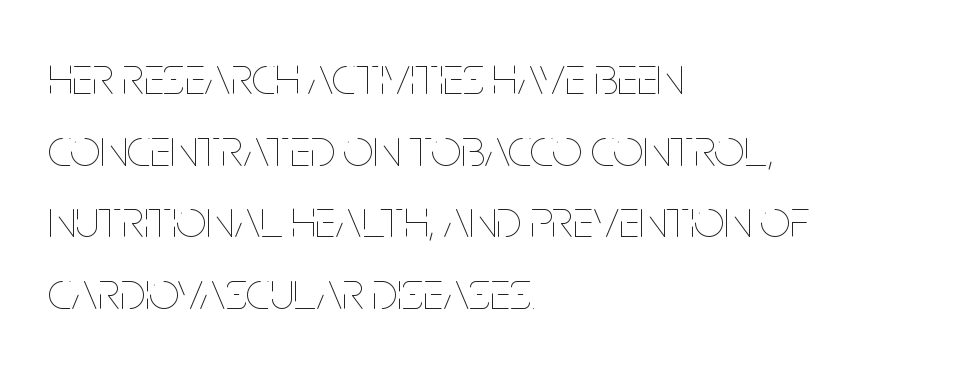
Q: Is the text bold? A: No.
Q: Is the text italic (slanted)? A: No, it is upright.
Q: Is the text underlined? A: No.
Q: How is the paragraph aligned? A: Left-aligned.
Q: Is the spacing between letters normal or unusually wide? A: Normal.
Q: Is the spacing between lines tight, normal or loose? A: Normal.
Q: Width (condensed, normal, or wide)? A: Condensed.
Q: Stroke contrast? A: Low.
Q: x-height? A: Large.
Q: Monospaced? A: No.
